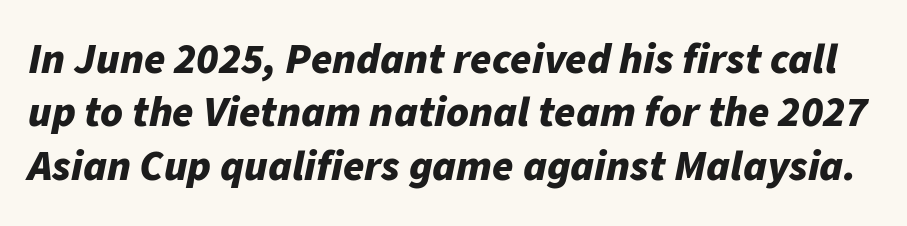
Rendered with sloped, italic letterforms. A full-strength bold gives these letters their thick strokes. The face used here is rendered with its standard letterfit. Words float on clear page, feet unadorned.
